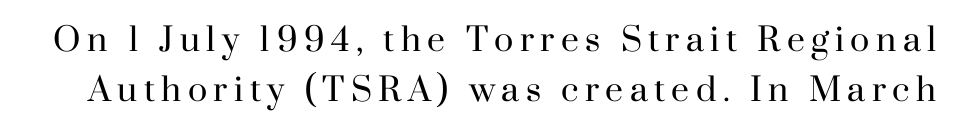
Q: Is the text bold? A: No.
Q: Is the text italic (slanted)? A: No, it is upright.
Q: Is the typeface a serif or a sans-serif typeface? A: Serif.
Q: Is the text underlined? A: No.
Q: Is the spacing between letters normal or unusually wide? A: Unusually wide.
Q: Is the spacing between lines tight, normal or loose? A: Normal.
Q: Width (condensed, normal, or wide)? A: Normal.
Q: Stroke contrast? A: High.
Q: x-height? A: Small.
Q: Monospaced? A: No.
